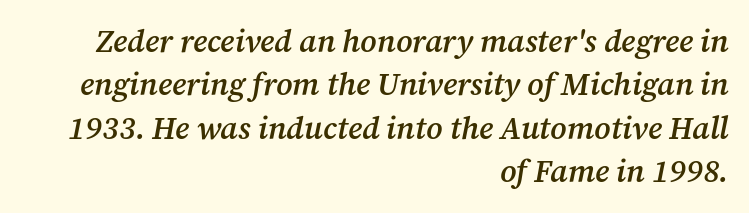
The image shows 31 px semibold serif type, italic (leaning right); set right-aligned, normal line spacing (1.4x), normal letter spacing, not underlined; medium stroke contrast and a medium x-height.
